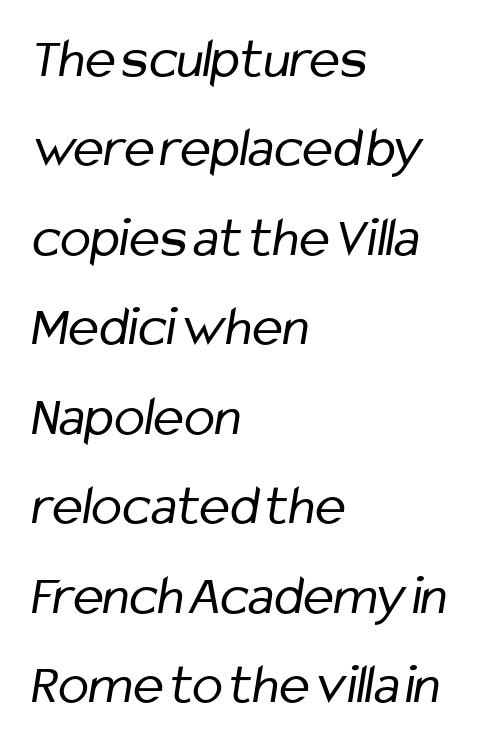
Tracking value appears to be zero — textbook default spacing. Where is the straight margin? On the left. Each row of text sits above clean, open space. The face looks like a standard text weight, possibly lighter. Each new line begins a customary step beneath the previous one.
